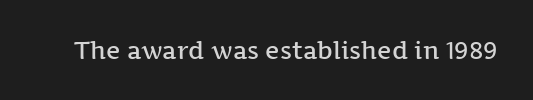
The image shows 24 px text type, upright; set normal letter spacing, not underlined.
